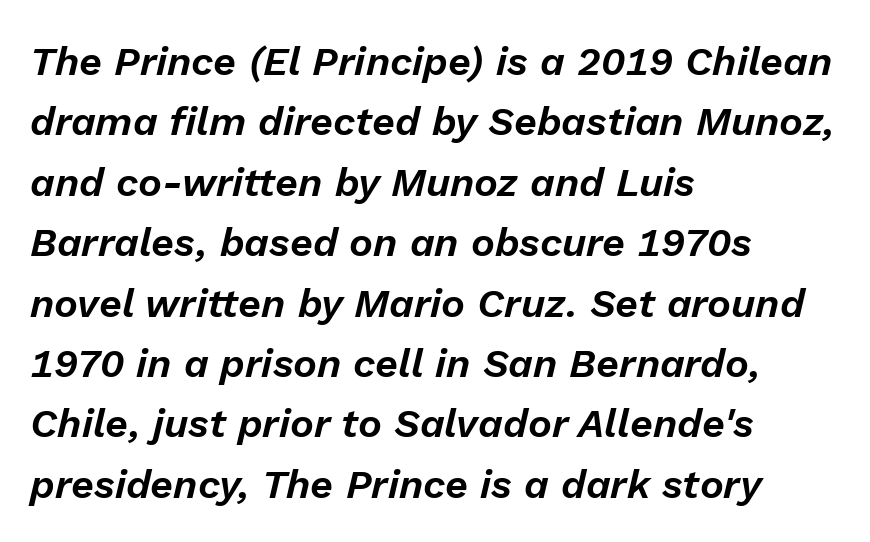
Q: Is the text italic (slanted)? A: Yes, it leans right by about 13 degrees.
Q: Is the text underlined? A: No.
Q: How is the paragraph aligned? A: Left-aligned.
Q: Is the spacing between letters normal or unusually wide? A: Normal.
Q: Is the spacing between lines tight, normal or loose? A: Normal.
Q: Width (condensed, normal, or wide)? A: Normal.
Q: Stroke contrast? A: Low.
Q: x-height? A: Medium.
Q: Monospaced? A: No.
